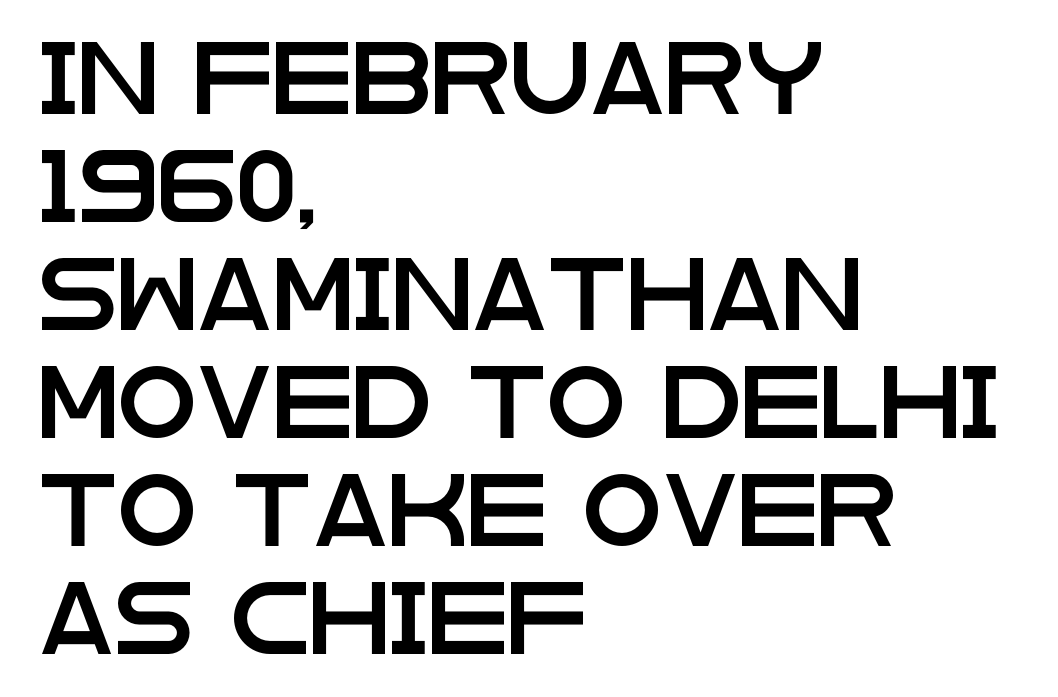
{"serif": "no", "italic": "no", "width": "wide", "stroke_contrast": "low", "x_height": "large", "monospaced": "no", "underline": "no", "align": "left", "line_spacing": "normal", "line_spacing_ratio": 1.5, "letter_spacing": "normal", "letter_spacing_em": 0.0, "glyph_px": 72}
